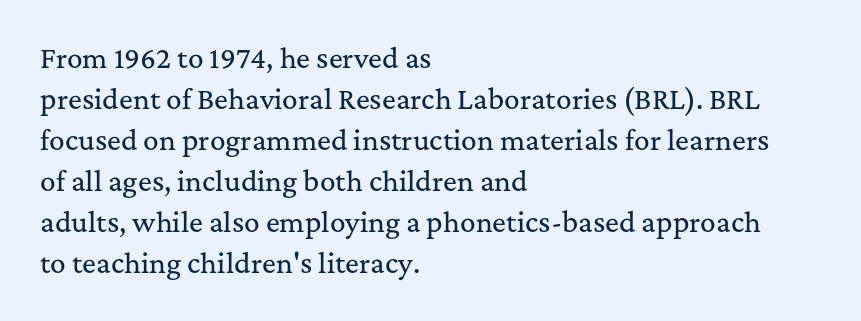
Q: Is the text italic (slanted)? A: No, it is upright.
Q: Is the text underlined? A: No.
Q: How is the paragraph aligned? A: Left-aligned.
Q: Is the spacing between letters normal or unusually wide? A: Normal.
Q: Is the spacing between lines tight, normal or loose? A: Normal.
